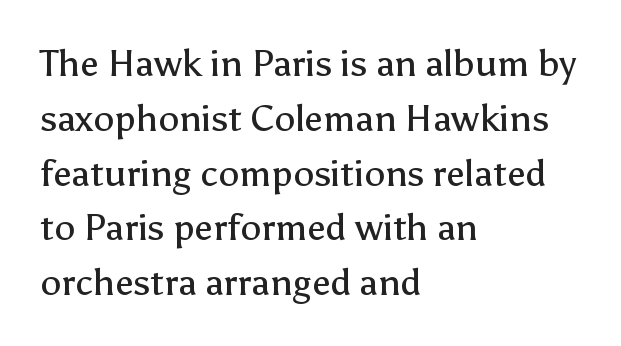
The image shows 37 px regular-weight sans-serif type, upright; set left-aligned, normal line spacing (1.48x), normal letter spacing, not underlined; low stroke contrast and a medium x-height.
